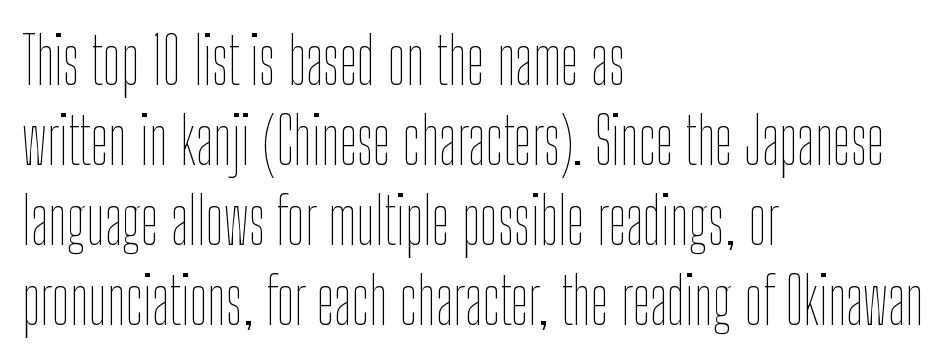
The image shows 64 px thin, condensed type, upright; set left-aligned, normal line spacing (1.25x), normal letter spacing, not underlined; low stroke contrast and a medium x-height.
